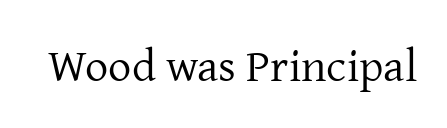
{"serif": "yes", "italic": "no", "bold": "no", "weight": "regular", "width": "normal", "stroke_contrast": "low", "x_height": "medium", "monospaced": "no", "underline": "no", "letter_spacing": "normal", "letter_spacing_em": 0.0, "glyph_px": 46}
